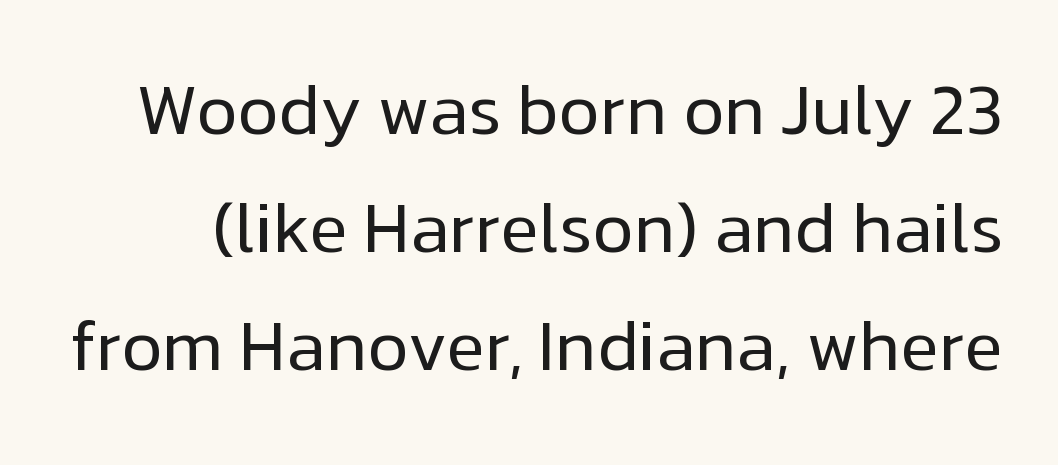
Think standard paragraph weight, or any step lighter than that. The letters stand straight up with perfectly vertical stems. Interline gaps are of average width in this sample. Decoration check: the copy has no underline. Varying glyph widths throughout — classic text-font behaviour.
